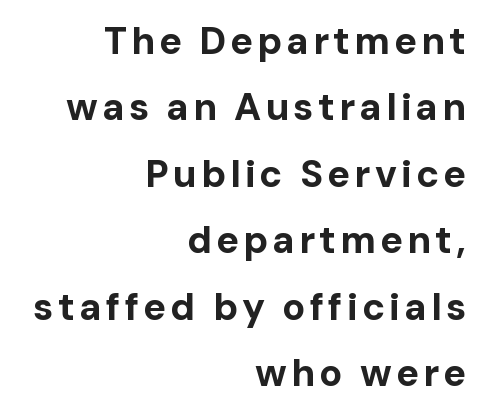
Q: Is the text bold? A: Yes.
Q: Is the text italic (slanted)? A: No, it is upright.
Q: Is the typeface a serif or a sans-serif typeface? A: Sans-serif.
Q: Is the text underlined? A: No.
Q: How is the paragraph aligned? A: Right-aligned.
Q: Width (condensed, normal, or wide)? A: Normal.
Q: Stroke contrast? A: Low.
Q: x-height? A: Medium.
Q: Monospaced? A: No.
